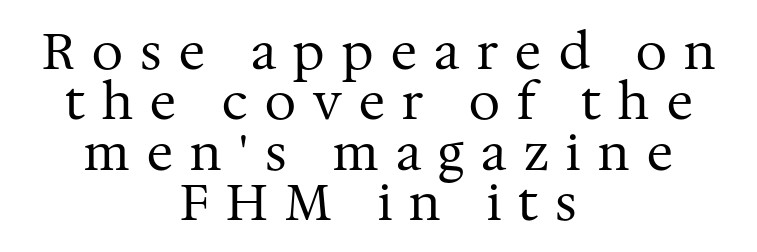
{"serif": "yes", "italic": "no", "bold": "no", "weight": "regular", "width": "normal", "stroke_contrast": "medium", "x_height": "medium", "monospaced": "no", "underline": "no", "align": "center", "line_spacing": "tight", "line_spacing_ratio": 1.01, "letter_spacing": "wide", "letter_spacing_em": 0.35, "glyph_px": 50}
